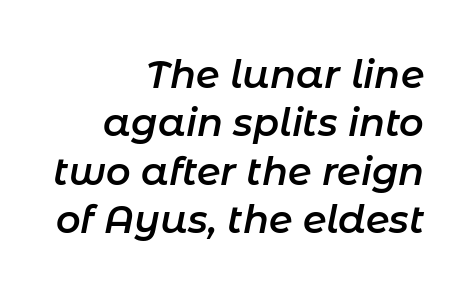
{"italic": "yes", "lean": "right", "slant_degrees": 11, "bold": "semi", "weight": "semibold", "width": "normal", "stroke_contrast": "low", "x_height": "medium", "monospaced": "no", "underline": "no", "align": "right", "line_spacing": "normal", "line_spacing_ratio": 1.27, "letter_spacing": "normal", "letter_spacing_em": 0.0, "glyph_px": 38}
